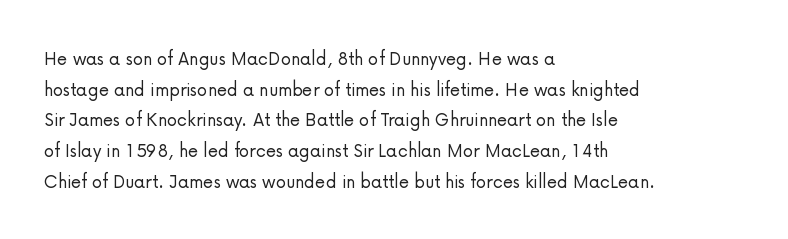
Q: Is the text bold? A: No.
Q: Is the text italic (slanted)? A: No, it is upright.
Q: Is the text underlined? A: No.
Q: How is the paragraph aligned? A: Left-aligned.
Q: Is the spacing between letters normal or unusually wide? A: Normal.
Q: Is the spacing between lines tight, normal or loose? A: Normal.
